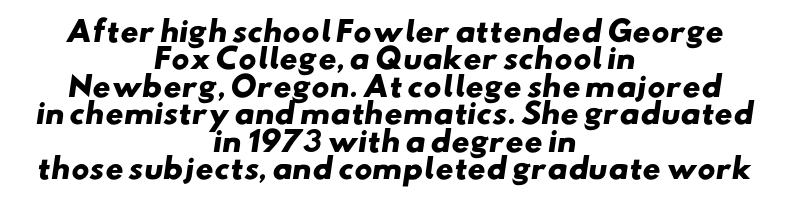
{"serif": "no", "bold": "yes", "weight": "heavy", "width": "wide", "stroke_contrast": "low", "x_height": "small", "monospaced": "no", "underline": "no", "align": "center", "line_spacing": "tight", "line_spacing_ratio": 0.98, "letter_spacing": "normal", "letter_spacing_em": 0.0, "glyph_px": 28}
